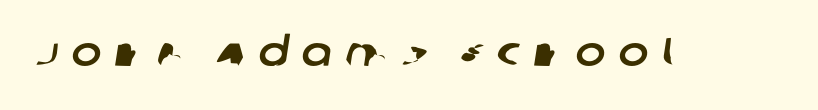
{"serif": "no", "width": "normal", "stroke_contrast": "low", "x_height": "large", "monospaced": "no", "underline": "no", "letter_spacing": "wide", "letter_spacing_em": 0.34, "glyph_px": 40}
